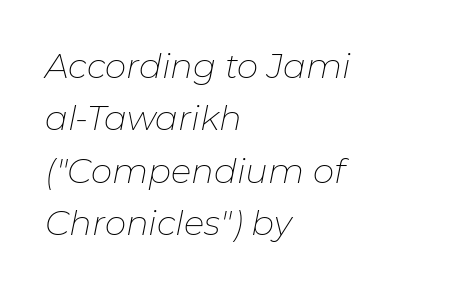
The image shows 34 px thin type, italic (leaning right); set left-aligned, normal line spacing (1.54x), normal letter spacing, not underlined; low stroke contrast and a medium x-height.
